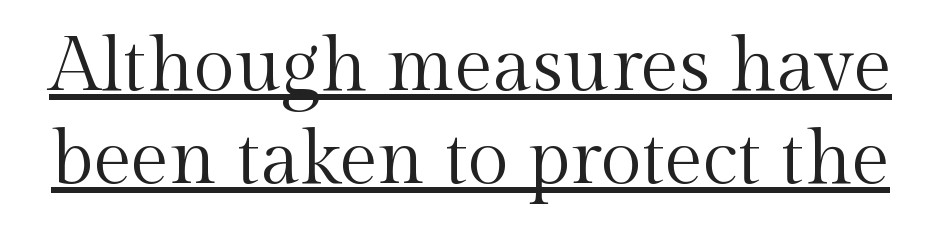
The image shows 76 px regular-weight serif type, upright; set line spacing 1.22x, normal letter spacing, underlined; a medium x-height.
